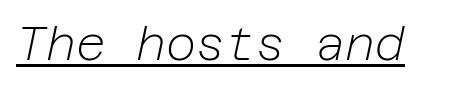
{"italic": "yes", "lean": "right", "slant_degrees": 12, "bold": "no", "weight": "light", "width": "normal", "stroke_contrast": "low", "x_height": "medium", "underline": "yes", "letter_spacing": "normal", "letter_spacing_em": 0.0, "glyph_px": 46}
